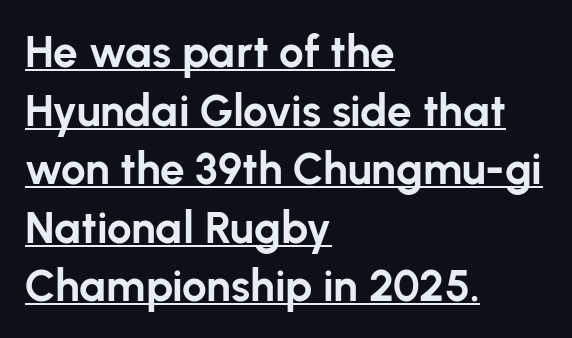
The image shows 44 px bold sans-serif type, upright; set left-aligned, normal line spacing (1.33x), normal letter spacing, underlined; low stroke contrast and a medium x-height.
